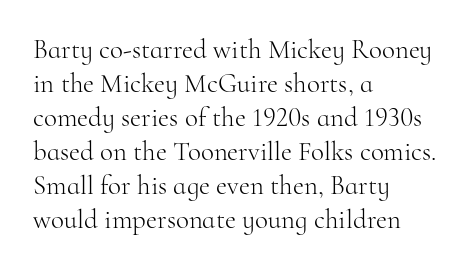
Q: Is the text bold? A: No.
Q: Is the text italic (slanted)? A: No, it is upright.
Q: Is the text underlined? A: No.
Q: How is the paragraph aligned? A: Left-aligned.
Q: Is the spacing between letters normal or unusually wide? A: Normal.
Q: Is the spacing between lines tight, normal or loose? A: Normal.
